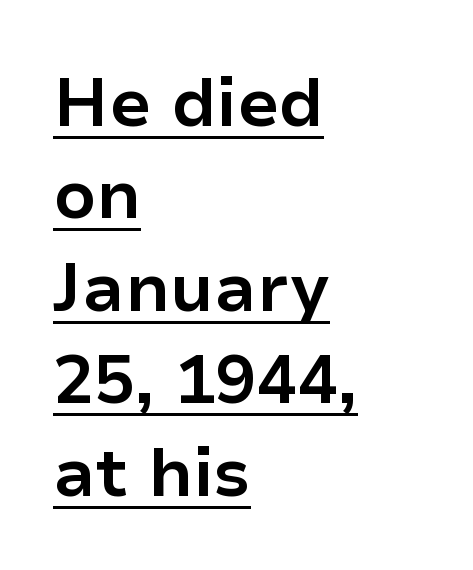
Q: Is the text bold? A: Yes.
Q: Is the text italic (slanted)? A: No, it is upright.
Q: Is the typeface a serif or a sans-serif typeface? A: Sans-serif.
Q: Is the text underlined? A: Yes.
Q: How is the paragraph aligned? A: Left-aligned.
Q: Is the spacing between letters normal or unusually wide? A: Normal.
Q: Is the spacing between lines tight, normal or loose? A: Normal.
Q: Width (condensed, normal, or wide)? A: Normal.
Q: Stroke contrast? A: Low.
Q: x-height? A: Medium.
Q: Monospaced? A: No.
